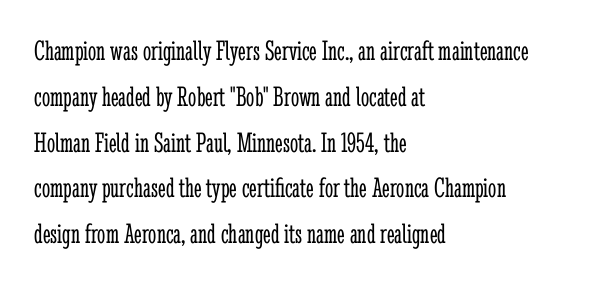
Letters have the restrained weight of plain body copy at most. This block has exactly the height ordinary leading produces. The rendering uses natural spacing where letterforms have individual widths. The type is set solid horizontally, with unmodified tracking.
